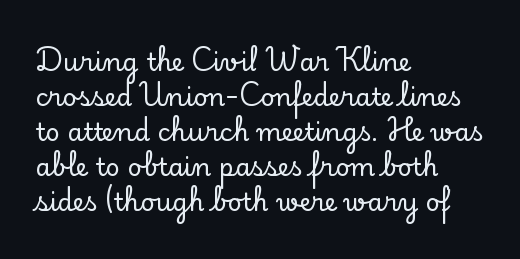
{"italic": "no", "underline": "no", "align": "left", "line_spacing": "normal", "line_spacing_ratio": 1.4, "letter_spacing": "normal", "letter_spacing_em": 0.0, "glyph_px": 25}
